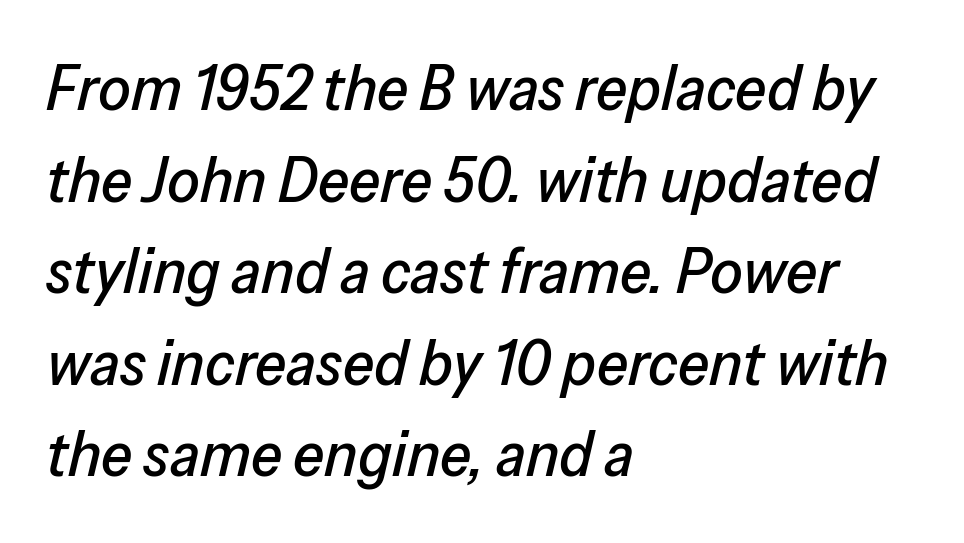
{"italic": "yes", "lean": "right", "slant_degrees": 13, "width": "normal", "stroke_contrast": "low", "x_height": "medium", "monospaced": "no", "underline": "no", "align": "left", "line_spacing": "normal", "line_spacing_ratio": 1.43, "letter_spacing": "normal", "letter_spacing_em": 0.0, "glyph_px": 64}
